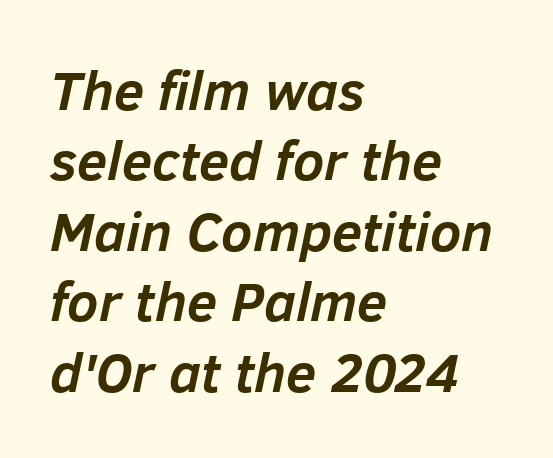
{"italic": "yes", "lean": "right", "slant_degrees": 12, "bold": "yes", "weight": "semibold", "width": "normal", "stroke_contrast": "low", "x_height": "medium", "monospaced": "no", "underline": "no", "align": "left", "line_spacing": "normal", "line_spacing_ratio": 1.28, "letter_spacing": "normal", "letter_spacing_em": 0.0, "glyph_px": 55}
